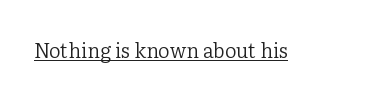
The image shows 20 px text type, upright; set normal letter spacing, underlined.
